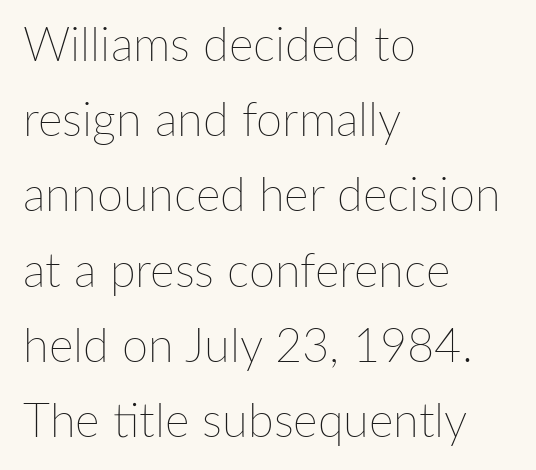
Q: Is the text bold? A: No.
Q: Is the text italic (slanted)? A: No, it is upright.
Q: Is the text underlined? A: No.
Q: How is the paragraph aligned? A: Left-aligned.
Q: Is the spacing between letters normal or unusually wide? A: Normal.
Q: Is the spacing between lines tight, normal or loose? A: Normal.
Q: Width (condensed, normal, or wide)? A: Normal.
Q: Stroke contrast? A: Low.
Q: x-height? A: Medium.
Q: Monospaced? A: No.
